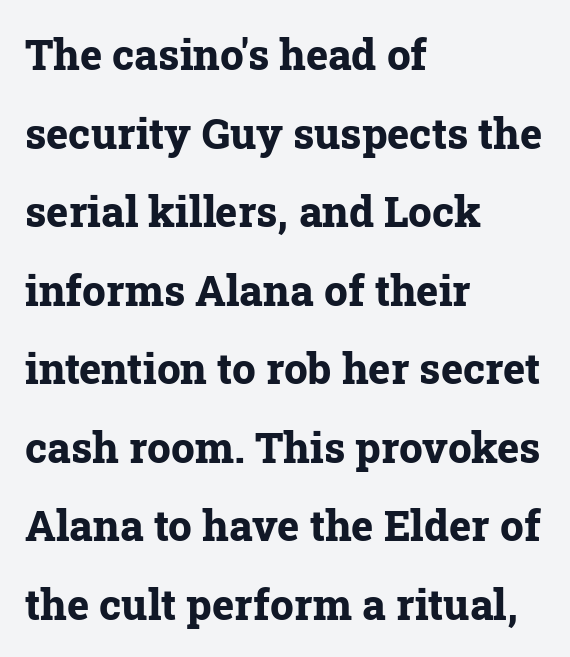
Serifs: yes, visible at the terminals of the letterforms. Tall strokes in this sample are plumb rather than angled. These lines keep a tight, regular rhythm from letter to letter. Looks like regular typesetting: each glyph gets only the width it needs. Teacher's note: observe the even left margin — that is flush-left alignment.
